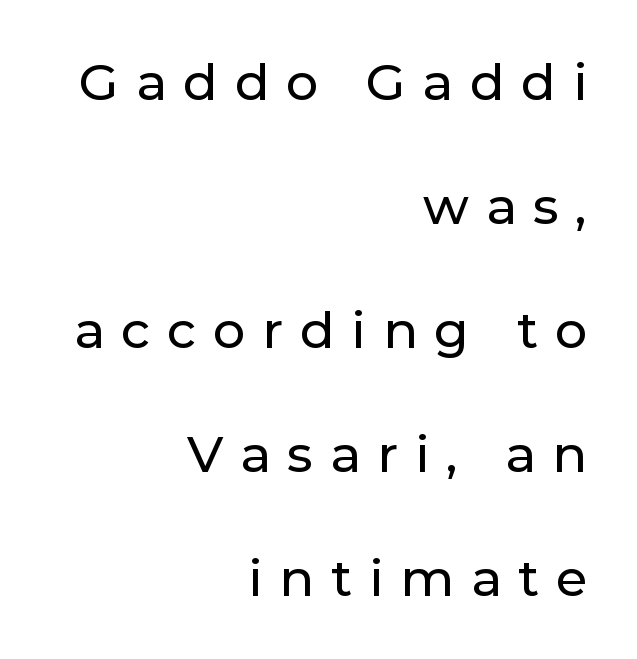
Q: Is the text italic (slanted)? A: No, it is upright.
Q: Is the typeface a serif or a sans-serif typeface? A: Sans-serif.
Q: Is the text underlined? A: No.
Q: How is the paragraph aligned? A: Right-aligned.
Q: Is the spacing between letters normal or unusually wide? A: Unusually wide.
Q: Is the spacing between lines tight, normal or loose? A: Loose.
Q: Width (condensed, normal, or wide)? A: Normal.
Q: Stroke contrast? A: Low.
Q: x-height? A: Medium.
Q: Monospaced? A: No.
